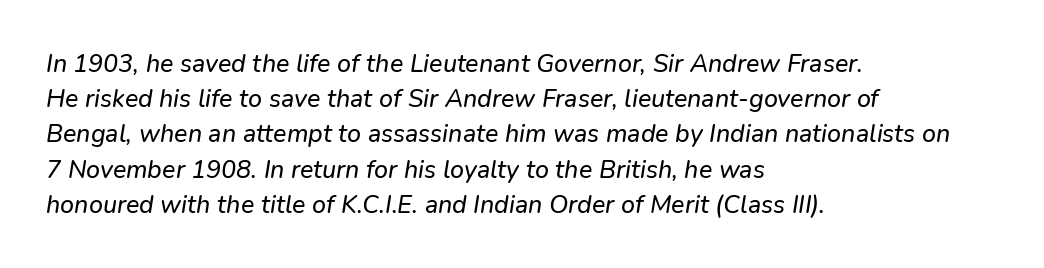
Q: Is the text underlined? A: No.
Q: How is the paragraph aligned? A: Left-aligned.
Q: Is the spacing between letters normal or unusually wide? A: Normal.
Q: Is the spacing between lines tight, normal or loose? A: Normal.
